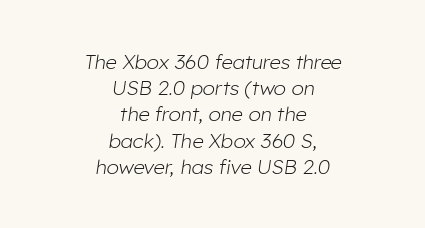
Weight: not bold — regular or lighter. Every character sits at an angle, as italics do. These lines stack symmetrically, like a column narrowing and widening about its center. In terms of leading, this rendering sits right in the middle. Words appear dense and cohesive because spacing is normal. The zone under the glyphs is completely vacant.
